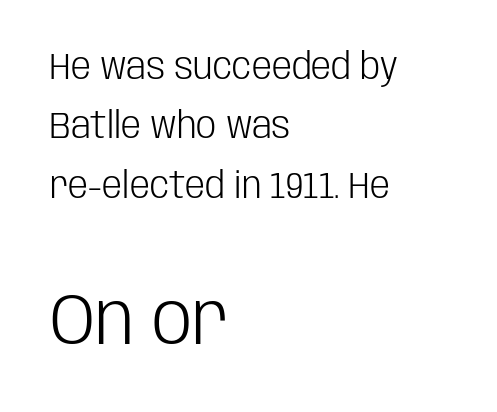
The letterforms sit shoulder to shoulder at normal distance. The rendering enlarges the type as you move from the upper chunk to the lower. Tall strokes in this sample are plumb rather than angled. The words here are not underlined. A classic flush-left, rag-right setting is used for this passage.
